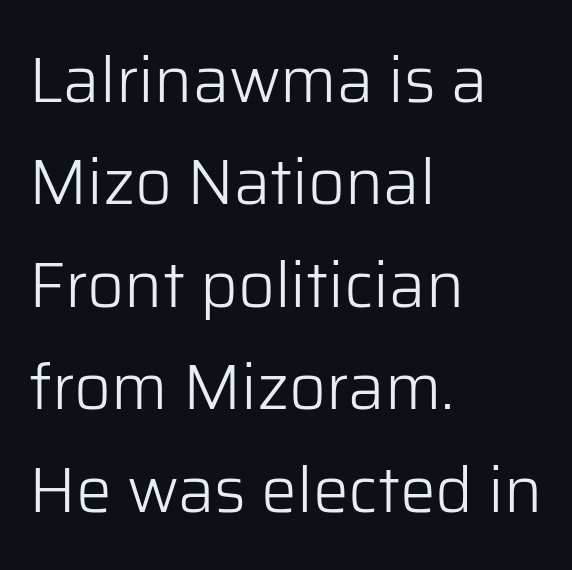
Q: Is the text bold? A: No.
Q: Is the text italic (slanted)? A: No, it is upright.
Q: Is the typeface a serif or a sans-serif typeface? A: Sans-serif.
Q: Is the text underlined? A: No.
Q: How is the paragraph aligned? A: Left-aligned.
Q: Is the spacing between letters normal or unusually wide? A: Normal.
Q: Is the spacing between lines tight, normal or loose? A: Normal.
Q: Width (condensed, normal, or wide)? A: Normal.
Q: Stroke contrast? A: Low.
Q: x-height? A: Medium.
Q: Monospaced? A: No.
